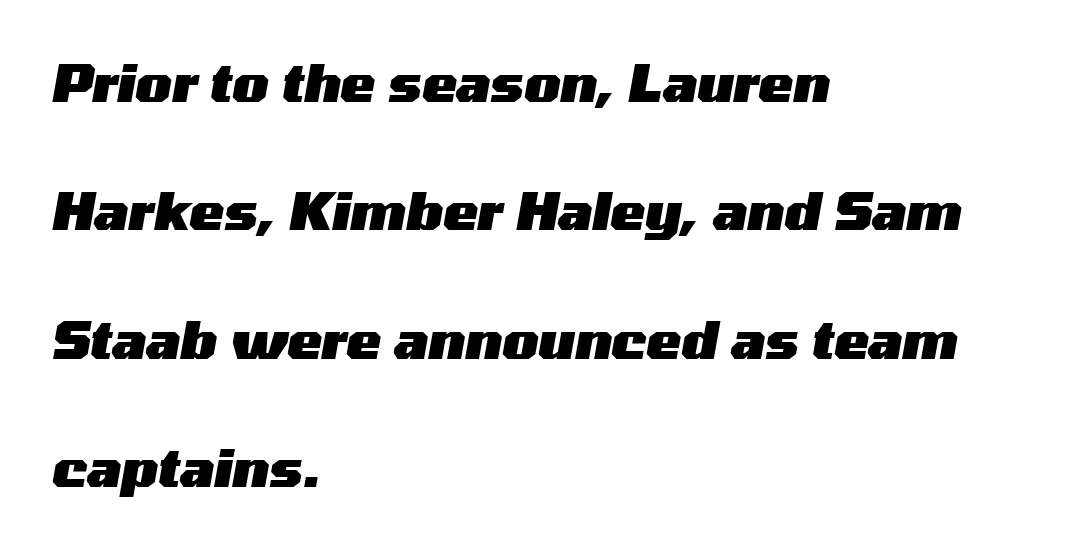
Pretty heavy lettering here — definitely bold. Regarding leading, the lines here are spaced well apart. The tracking reads as untouched default to a designer's eye. Glance below the letters and you will spot only blank space. Note the varied advance widths — an 'i' is clearly narrower than an 'm'. Alignment: flush left.
